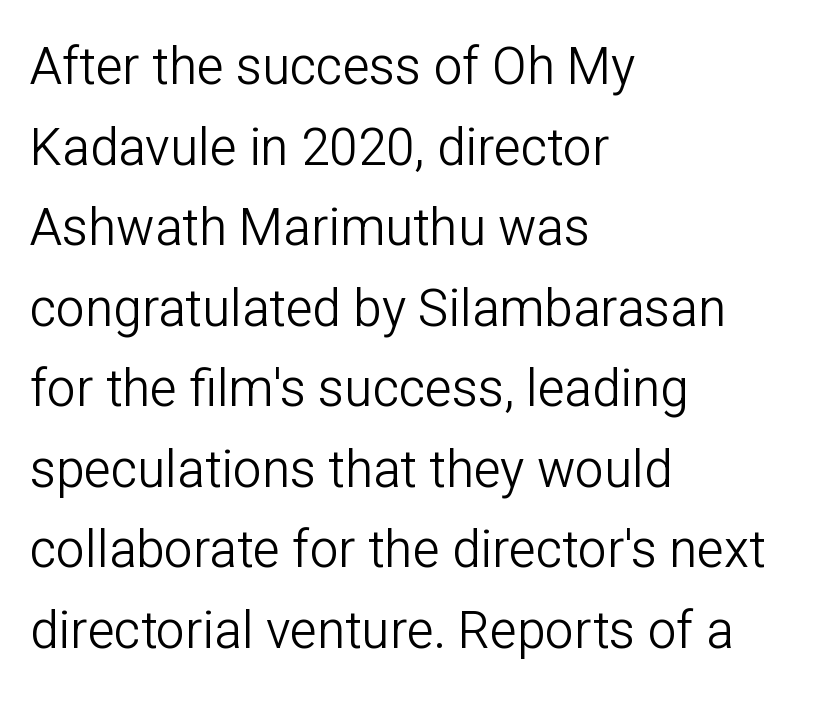
A normal amount of white space separates one row of letters from the next. The strip under each line holds only bare page. What kind of face is this? One without serifs — a sans. Unbolded letterforms with no extra heft.
